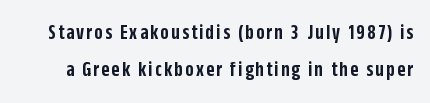
Q: Is the text bold? A: Semi-bold.
Q: Is the text italic (slanted)? A: No, it is upright.
Q: Is the text underlined? A: No.
Q: Is the spacing between lines tight, normal or loose? A: Normal.
